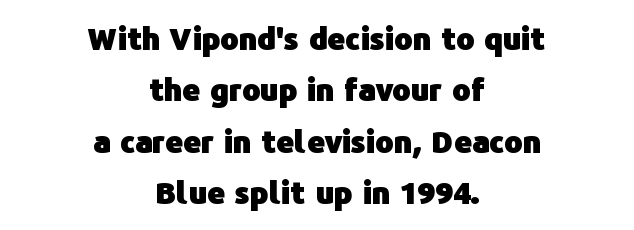
Nope, no serifs anywhere on these letters. Thick stems and heavy bowls — unmistakably bold. The specimen omits any rule beneath the text block's lines. The rows are spaced the way most documents space them.
